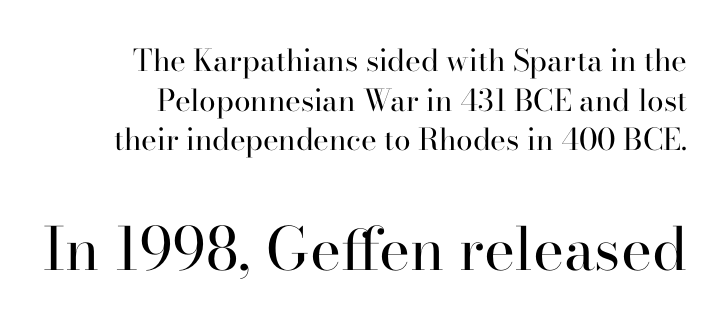
Q: Is the text bold? A: No.
Q: Is the text italic (slanted)? A: No, it is upright.
Q: Is the typeface a serif or a sans-serif typeface? A: Serif.
Q: Is the text underlined? A: No.
Q: Is the spacing between letters normal or unusually wide? A: Normal.
Q: Is the spacing between lines tight, normal or loose? A: Normal.
Q: Which block of text is set in a larger size, the first (top) or the second (bottom)? A: The second (bottom) one.
Q: Width (condensed, normal, or wide)? A: Normal.
Q: Stroke contrast? A: High.
Q: x-height? A: Small.
Q: Monospaced? A: No.
